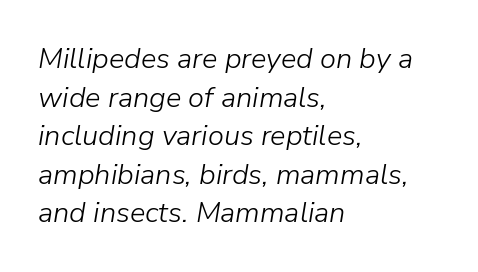
Q: Is the text bold? A: No.
Q: Is the text italic (slanted)? A: Yes, it leans right by about 9 degrees.
Q: Is the text underlined? A: No.
Q: How is the paragraph aligned? A: Left-aligned.
Q: Is the spacing between letters normal or unusually wide? A: Normal.
Q: Is the spacing between lines tight, normal or loose? A: Normal.
Q: Width (condensed, normal, or wide)? A: Normal.
Q: Stroke contrast? A: Low.
Q: x-height? A: Medium.
Q: Monospaced? A: No.
